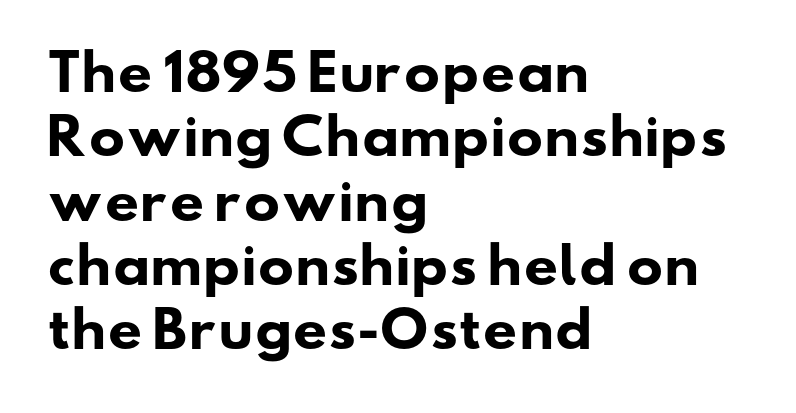
Q: Is the text bold? A: Yes.
Q: Is the typeface a serif or a sans-serif typeface? A: Sans-serif.
Q: Is the text underlined? A: No.
Q: How is the paragraph aligned? A: Left-aligned.
Q: Is the spacing between letters normal or unusually wide? A: Normal.
Q: Is the spacing between lines tight, normal or loose? A: Normal.
Q: Width (condensed, normal, or wide)? A: Wide.
Q: Stroke contrast? A: Low.
Q: x-height? A: Small.
Q: Monospaced? A: No.
